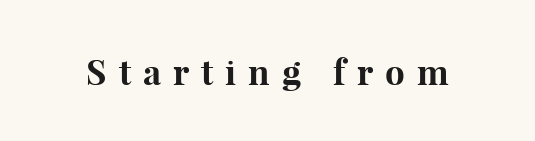
{"serif": "yes", "italic": "no", "bold": "yes", "weight": "bold", "width": "normal", "stroke_contrast": "high", "x_height": "medium", "monospaced": "no", "underline": "no", "letter_spacing": "wide", "letter_spacing_em": 0.34, "glyph_px": 35}
